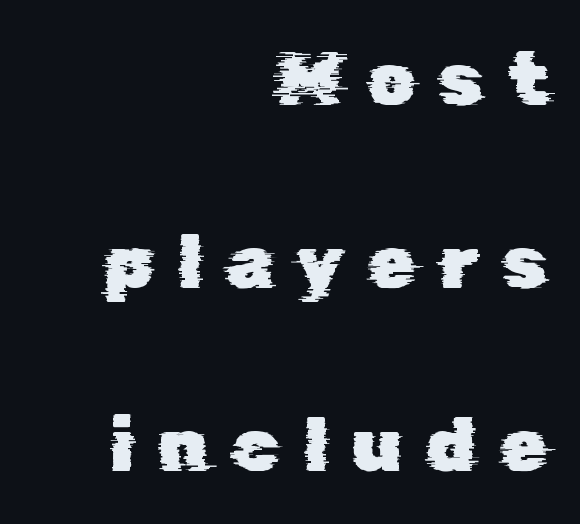
The image shows 76 px sans-serif type; set right-aligned, loose line spacing (2.41x), unusually wide letter spacing (+0.31 em), not underlined; low stroke contrast and a medium x-height.
